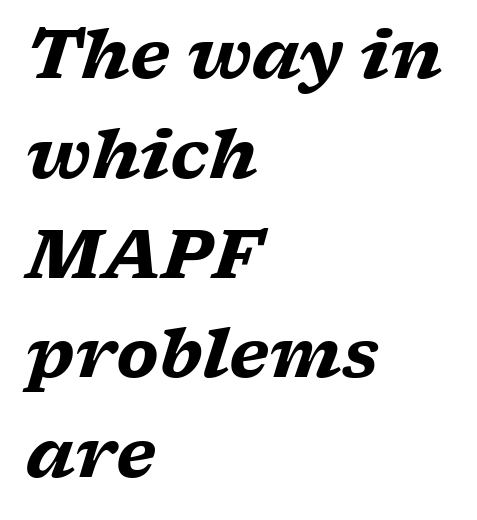
{"serif": "yes", "italic": "yes", "lean": "right", "slant_degrees": 17, "bold": "yes", "weight": "heavy", "width": "wide", "stroke_contrast": "low", "x_height": "medium", "monospaced": "no", "underline": "no", "align": "left", "line_spacing": "normal", "line_spacing_ratio": 1.49, "letter_spacing": "normal", "letter_spacing_em": 0.0, "glyph_px": 67}
